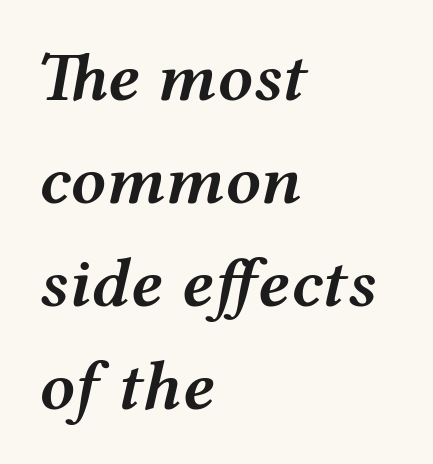
The typesetting leans somewhat heavy: a semibold. This sample uses an oblique cut, with every glyph tilted off the vertical. The passage is arranged the way most books set body copy — flush left. A typesetter would call this zero additional tracking.
